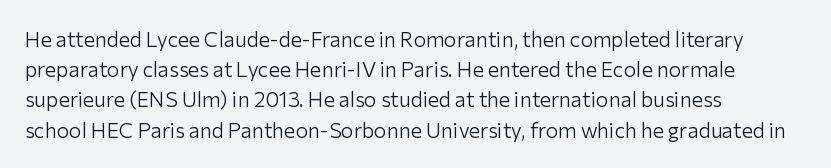
{"italic": "no", "bold": "no", "underline": "no", "align": "left", "line_spacing": "normal", "line_spacing_ratio": 1.44, "letter_spacing": "normal", "letter_spacing_em": 0.0, "glyph_px": 21}
